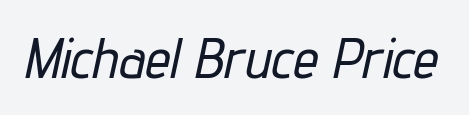
Q: Is the text italic (slanted)? A: Yes, it leans right by about 12 degrees.
Q: Is the text underlined? A: No.
Q: Is the spacing between letters normal or unusually wide? A: Normal.
Q: Width (condensed, normal, or wide)? A: Condensed.
Q: Stroke contrast? A: Low.
Q: x-height? A: Medium.
Q: Monospaced? A: No.
